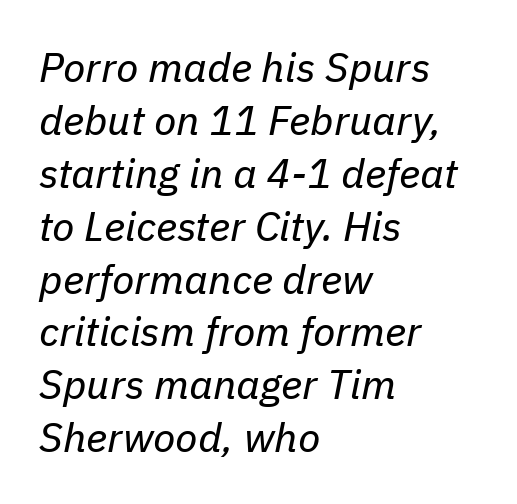
These lines keep a tight, regular rhythm from letter to letter. Compared with ordinary roman type, these characters are visibly tilted. Where is the straight margin? On the left. Do the characters align in a grid? No, the font is proportional. These lines sit exactly where default settings would place them.
